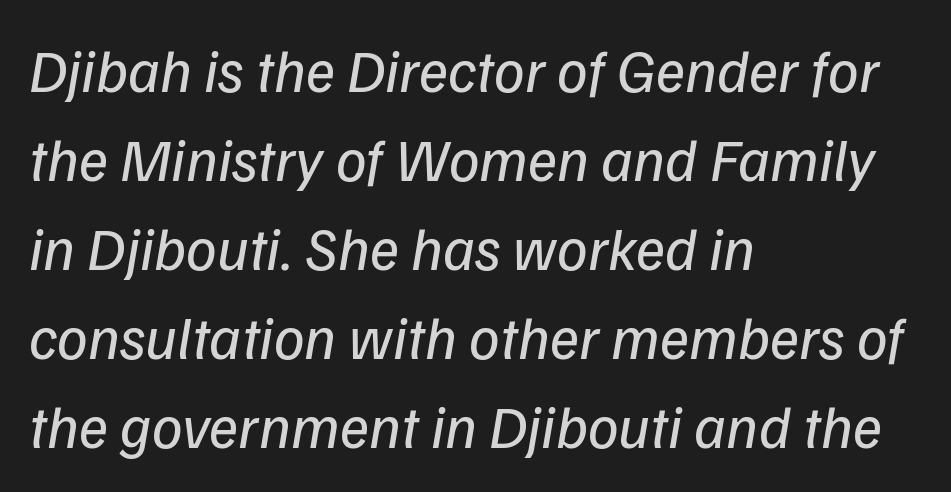
The image shows 61 px regular-weight sans-serif type; set left-aligned, normal line spacing (1.46x), normal letter spacing, not underlined; low stroke contrast and a medium x-height.
